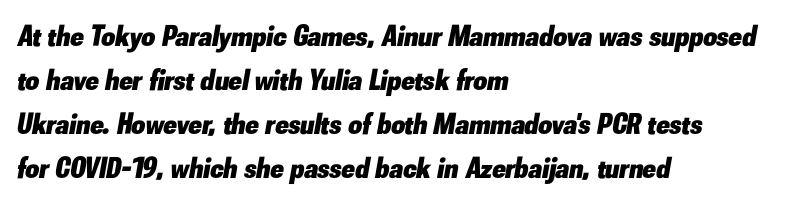
Standard letterfit; no display-style spreading of the glyphs. Observe the lean: these are italic letterforms. The typesetting leans heavy: a genuine bold. Character widths vary here, with narrow letters taking less room than wide ones.
